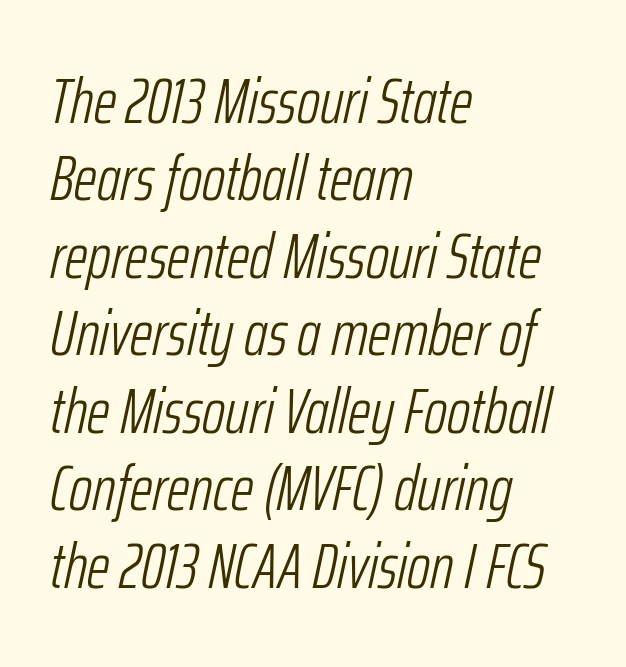
{"italic": "yes", "lean": "right", "slant_degrees": 12, "bold": "no", "weight": "light", "width": "condensed", "stroke_contrast": "low", "x_height": "medium", "monospaced": "no", "underline": "no", "align": "left", "line_spacing_ratio": 1.21, "letter_spacing": "normal", "letter_spacing_em": 0.0, "glyph_px": 64}
